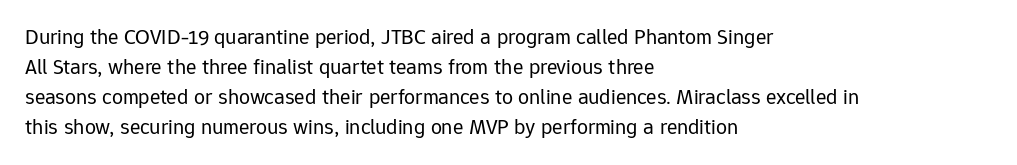
The image shows 22 px text type, upright; set left-aligned, normal line spacing (1.36x), normal letter spacing, not underlined.
